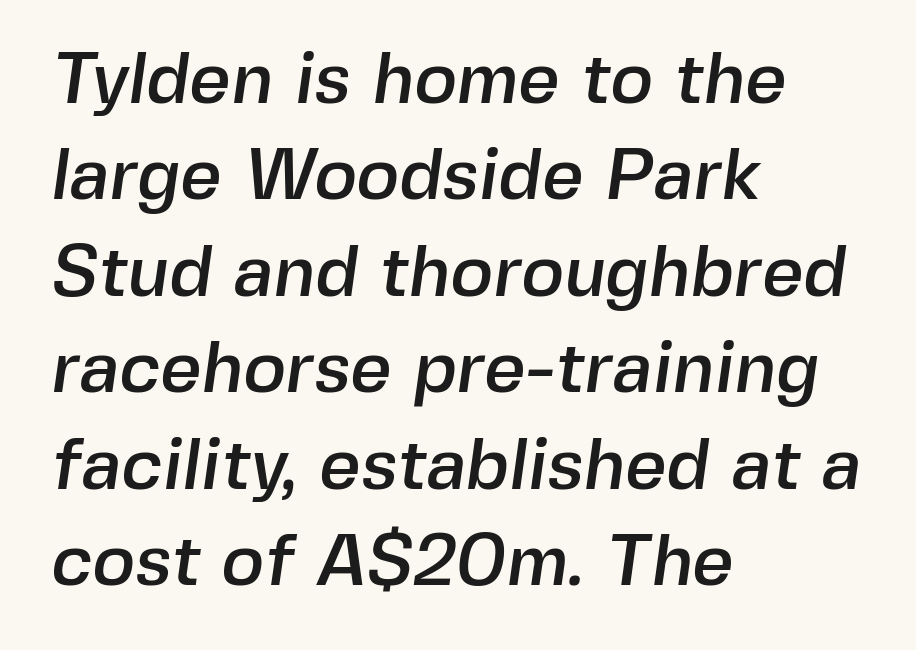
Beneath every word, the page is bare. This block has exactly the height ordinary leading produces. Regarding serifs, this sample does without them. Varying glyph widths throughout — classic text-font behaviour.
